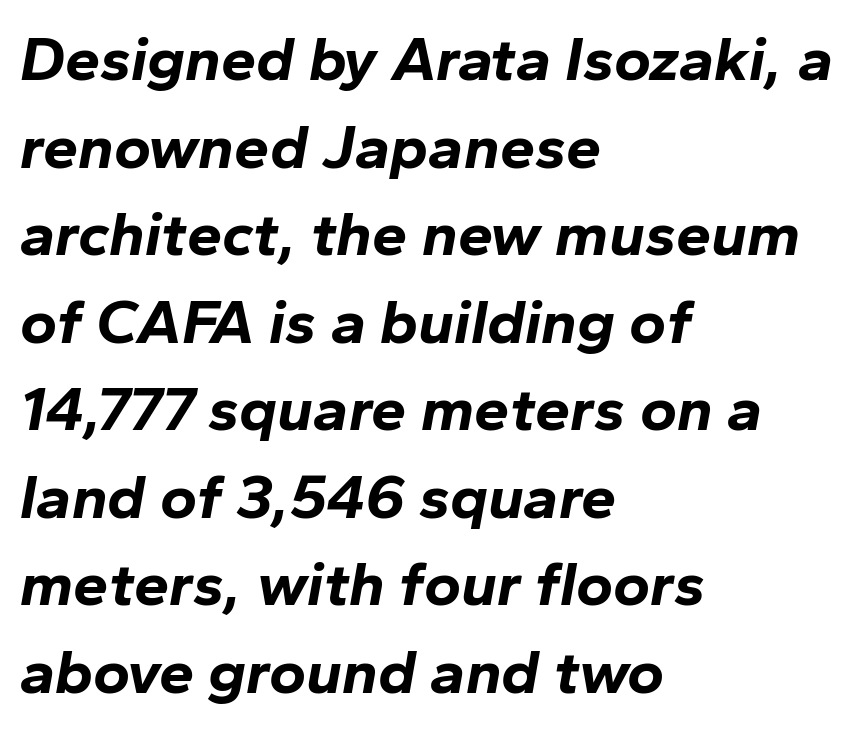
Q: Is the text bold? A: Yes.
Q: Is the text italic (slanted)? A: Yes, it leans right by about 10 degrees.
Q: Is the text underlined? A: No.
Q: How is the paragraph aligned? A: Left-aligned.
Q: Is the spacing between letters normal or unusually wide? A: Normal.
Q: Is the spacing between lines tight, normal or loose? A: Normal.
Q: Width (condensed, normal, or wide)? A: Normal.
Q: Stroke contrast? A: Low.
Q: x-height? A: Medium.
Q: Monospaced? A: No.
